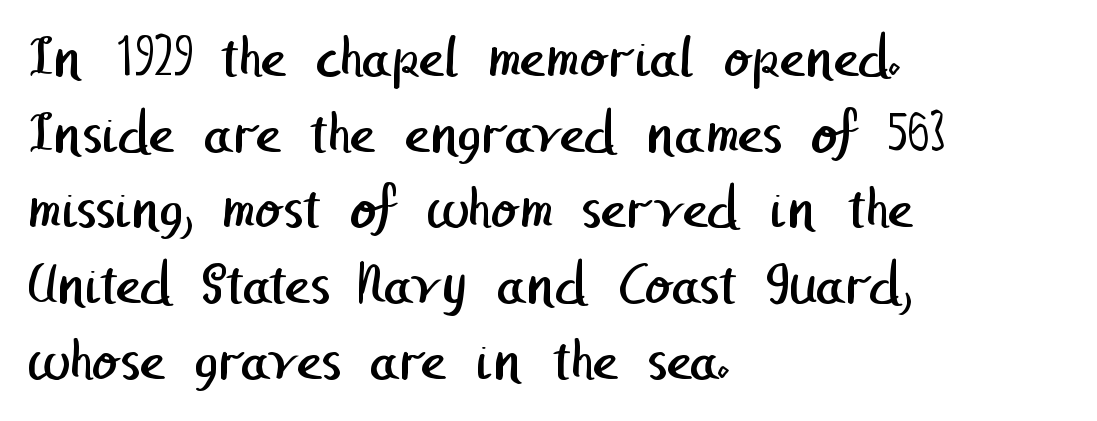
The image shows 61 px regular-weight sans-serif type; set left-aligned, line spacing 1.24x, normal letter spacing, not underlined; low stroke contrast and a medium x-height.
